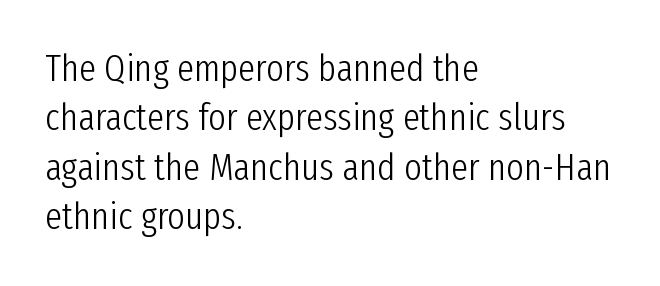
The image shows 38 px light, condensed sans-serif type, upright; set left-aligned, normal line spacing (1.3x), normal letter spacing, not underlined; low stroke contrast and a medium x-height.
